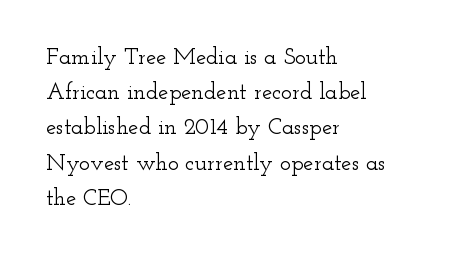
The image shows 23 px text type, upright; set left-aligned, normal line spacing (1.53x), normal letter spacing, not underlined.
